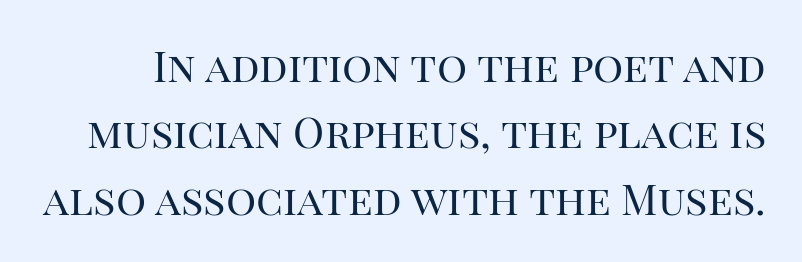
{"serif": "yes", "italic": "no", "bold": "no", "weight": "regular", "width": "normal", "stroke_contrast": "high", "x_height": "large", "monospaced": "no", "underline": "no", "line_spacing": "normal", "line_spacing_ratio": 1.58, "letter_spacing": "normal", "letter_spacing_em": 0.0, "glyph_px": 42}
